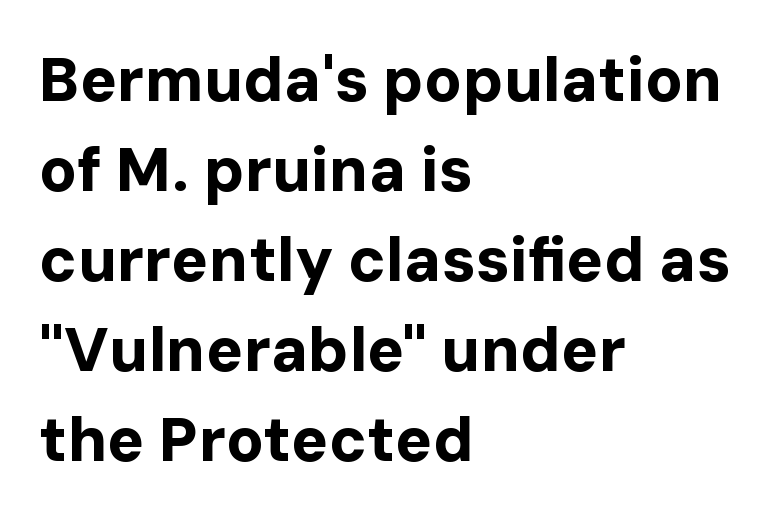
Every row of glyphs begins at an identical x-position on the left. The typeface chosen for these lines omits serifs. The passage shown stacks its lines at a standard gap. Weight check: bold — yes, fully. The axis of the letterforms is exactly vertical. The passage shown is typed in a proportional face where columns would drift.
